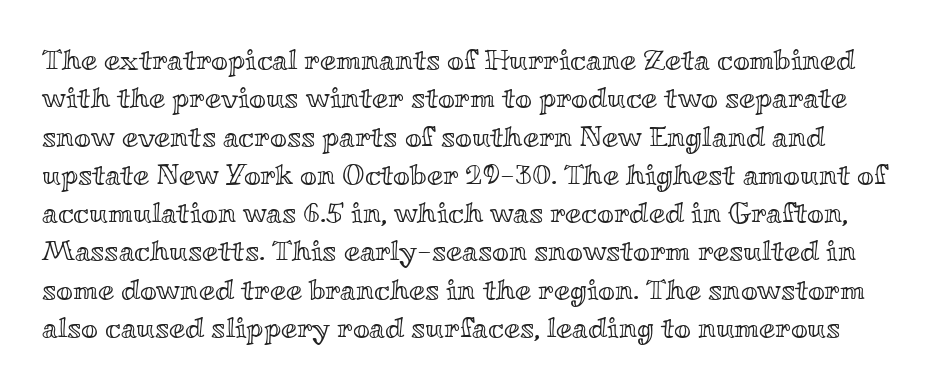
The words here are not underlined. This sample has the flowing, uneven cadence of proportional lettering. You can tell it's not italic because the verticals are truly vertical. These lines keep a tight, regular rhythm from letter to letter. One glance says typical: line gaps are just what's usual.
